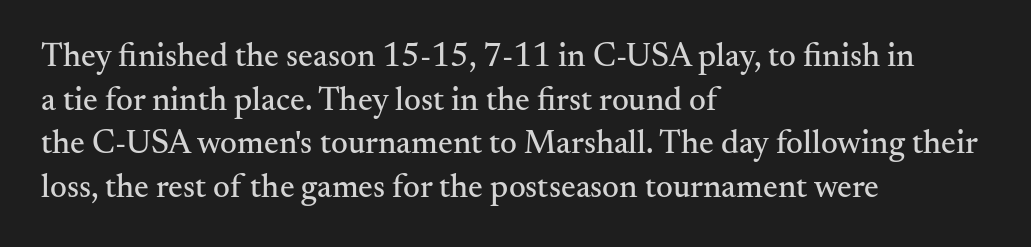
The image shows 33 px serif type, upright; set left-aligned, normal line spacing (1.32x), normal letter spacing, not underlined; medium stroke contrast and a small x-height.
